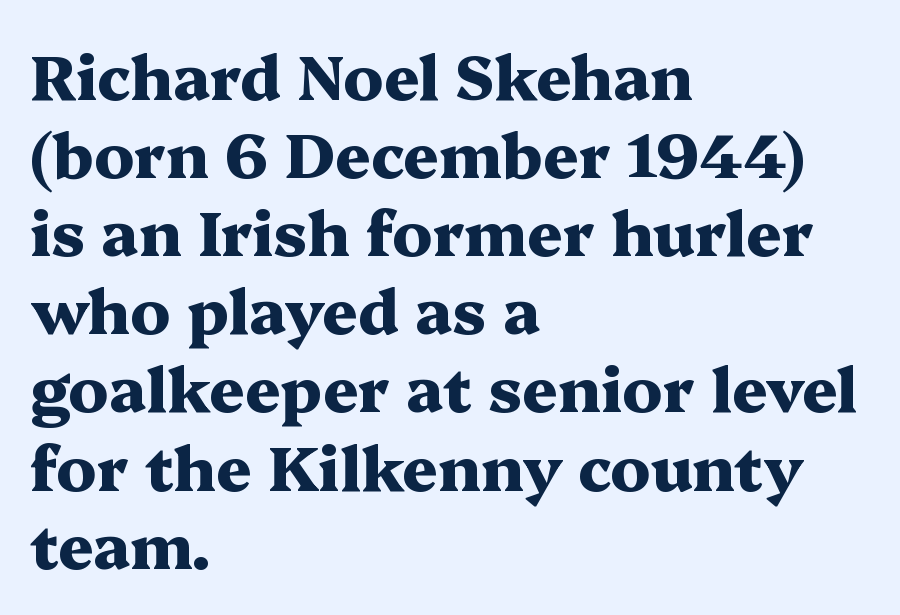
{"serif": "yes", "italic": "no", "bold": "yes", "weight": "heavy", "width": "wide", "stroke_contrast": "medium", "x_height": "medium", "monospaced": "no", "underline": "no", "align": "left", "line_spacing": "normal", "line_spacing_ratio": 1.26, "letter_spacing": "normal", "letter_spacing_em": 0.0, "glyph_px": 62}
